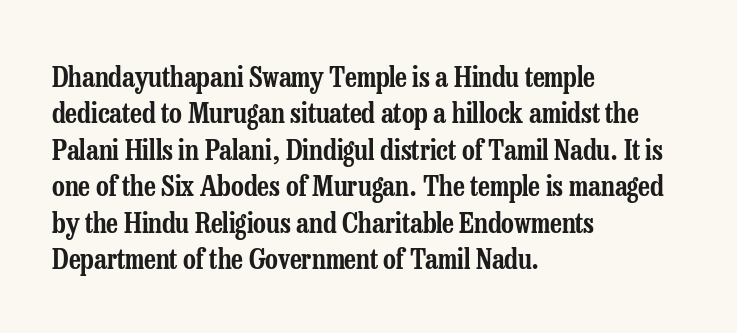
Q: Is the text italic (slanted)? A: No, it is upright.
Q: Is the typeface a serif or a sans-serif typeface? A: Serif.
Q: Is the text underlined? A: No.
Q: How is the paragraph aligned? A: Left-aligned.
Q: Is the spacing between letters normal or unusually wide? A: Normal.
Q: Is the spacing between lines tight, normal or loose? A: Normal.
Q: Width (condensed, normal, or wide)? A: Condensed.
Q: Stroke contrast? A: Low.
Q: x-height? A: Medium.
Q: Monospaced? A: No.
